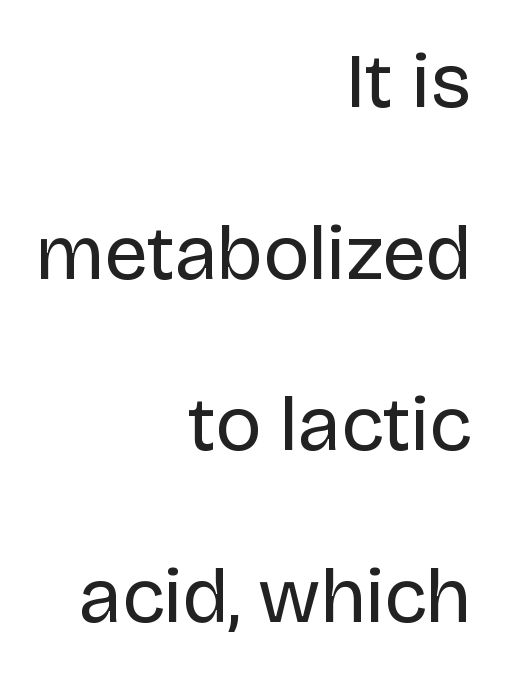
{"serif": "no", "italic": "no", "bold": "no", "weight": "regular", "width": "normal", "stroke_contrast": "low", "x_height": "large", "monospaced": "no", "underline": "no", "align": "right", "line_spacing": "loose", "line_spacing_ratio": 2.2, "letter_spacing": "normal", "letter_spacing_em": 0.0, "glyph_px": 78}
